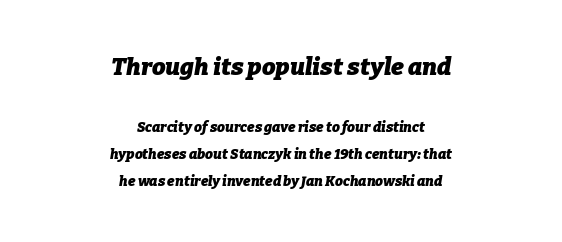
{"italic": "yes", "lean": "right", "slant_degrees": 9, "bold": "yes", "underline": "no", "align": "center", "line_spacing": "loose", "line_spacing_ratio": 1.93, "letter_spacing": "normal", "letter_spacing_em": 0.0, "larger_block": "first", "size_ratio": 1.71, "glyph_px": 24}
